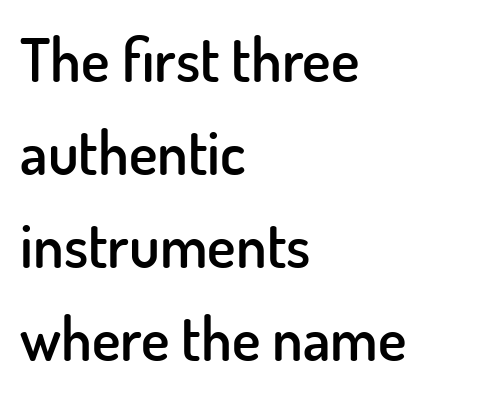
Q: Is the text bold? A: Semi-bold.
Q: Is the text italic (slanted)? A: No, it is upright.
Q: Is the typeface a serif or a sans-serif typeface? A: Sans-serif.
Q: Is the text underlined? A: No.
Q: How is the paragraph aligned? A: Left-aligned.
Q: Is the spacing between letters normal or unusually wide? A: Normal.
Q: Is the spacing between lines tight, normal or loose? A: Normal.
Q: Width (condensed, normal, or wide)? A: Normal.
Q: Stroke contrast? A: Low.
Q: x-height? A: Small.
Q: Monospaced? A: No.
